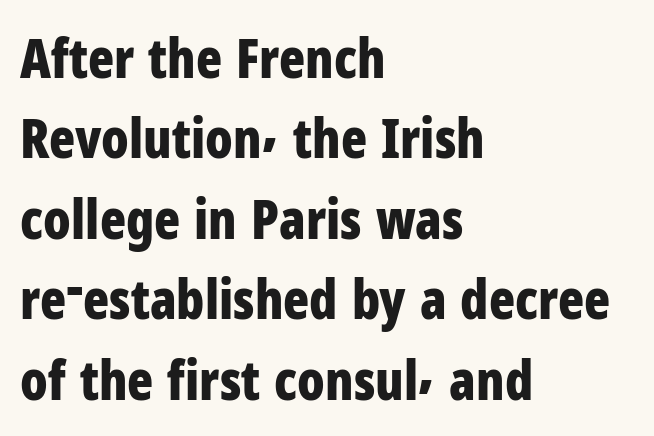
The image shows 54 px bold, condensed sans-serif type, upright; set left-aligned, normal line spacing (1.49x), normal letter spacing, not underlined; low stroke contrast and a medium x-height.
